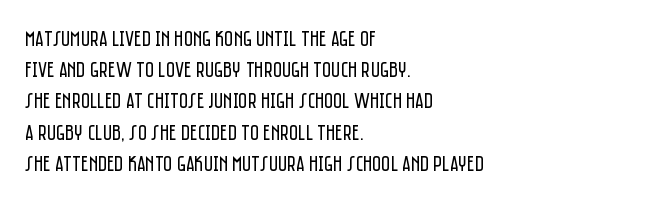
The image shows 22 px text type, upright; set left-aligned, normal line spacing (1.42x), normal letter spacing, not underlined.
